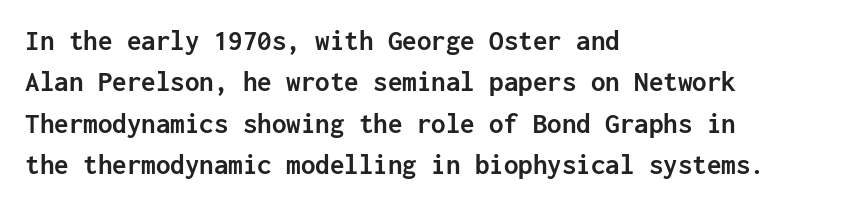
{"serif": "no", "italic": "no", "bold": "yes", "weight": "semibold", "width": "normal", "stroke_contrast": "low", "x_height": "medium", "monospaced": "yes", "underline": "no", "align": "left", "line_spacing": "normal", "line_spacing_ratio": 1.43, "letter_spacing": "normal", "letter_spacing_em": 0.0, "glyph_px": 29}
